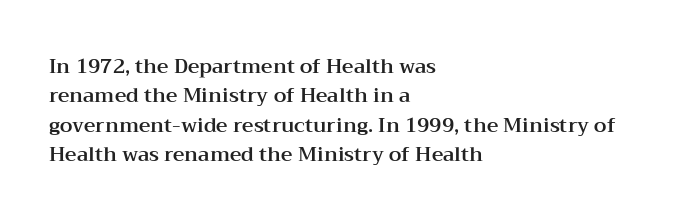
Q: Is the text italic (slanted)? A: No, it is upright.
Q: Is the text underlined? A: No.
Q: How is the paragraph aligned? A: Left-aligned.
Q: Is the spacing between letters normal or unusually wide? A: Normal.
Q: Is the spacing between lines tight, normal or loose? A: Normal.
